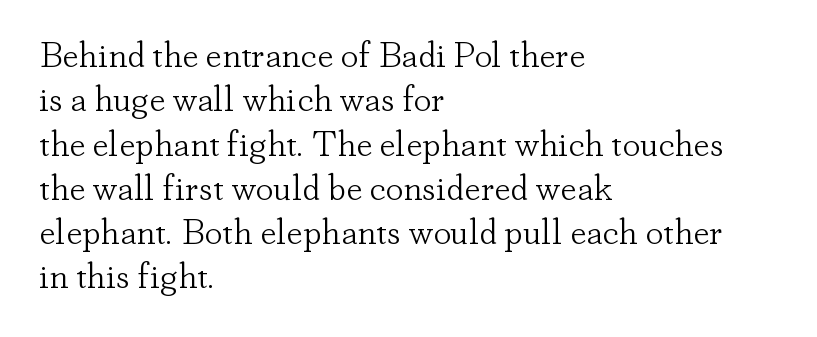
Is this a sans? No — the strokes have serifs. Do the letters lean? They stand straight. The passage shown is typed in a proportional face where columns would drift. Caption: multi-line text, flush left, ragged right.
